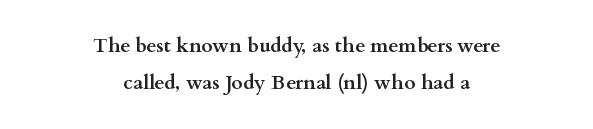
{"italic": "no", "bold": "yes", "underline": "no", "align": "center", "line_spacing_ratio": 1.83, "letter_spacing": "normal", "letter_spacing_em": 0.0, "glyph_px": 20}
